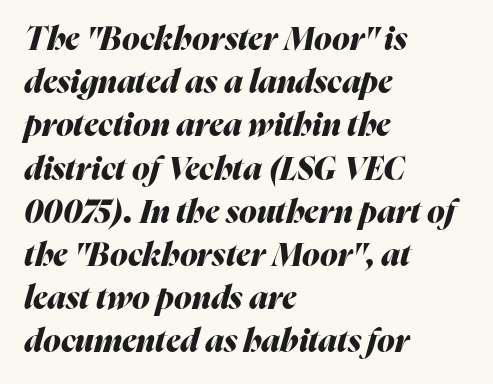
{"italic": "yes", "lean": "right", "slant_degrees": 16, "bold": "yes", "weight": "heavy", "width": "normal", "stroke_contrast": "medium", "x_height": "medium", "monospaced": "no", "underline": "no", "align": "left", "line_spacing": "normal", "line_spacing_ratio": 1.35, "letter_spacing": "normal", "letter_spacing_em": 0.0, "glyph_px": 32}
